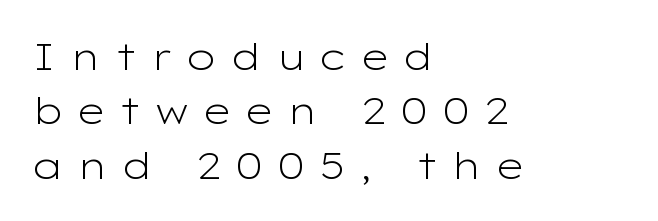
A roman cut, with each character standing at attention. A student would call this left alignment; a typographer would say flush left, rag right. Display-style spreading of the glyphs; the letterfit is very open. Successive baselines arrive at the customary interval. A quiet, ordinary-to-light weight characterises the typeface. The font family rendered here belongs to the sans-serif group.
